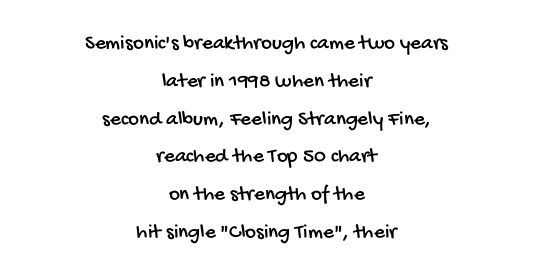
{"underline": "no", "align": "center", "line_spacing_ratio": 1.8, "letter_spacing": "normal", "letter_spacing_em": 0.0, "glyph_px": 21}
